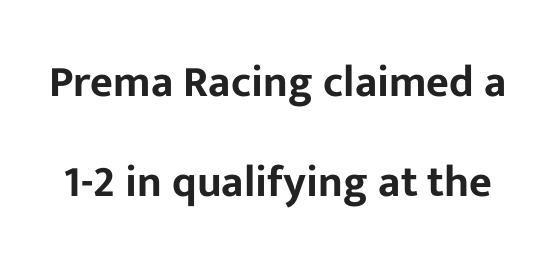
Q: Is the text italic (slanted)? A: No, it is upright.
Q: Is the typeface a serif or a sans-serif typeface? A: Sans-serif.
Q: Is the text underlined? A: No.
Q: Is the spacing between letters normal or unusually wide? A: Normal.
Q: Is the spacing between lines tight, normal or loose? A: Loose.
Q: Width (condensed, normal, or wide)? A: Normal.
Q: Stroke contrast? A: Low.
Q: x-height? A: Medium.
Q: Monospaced? A: No.
